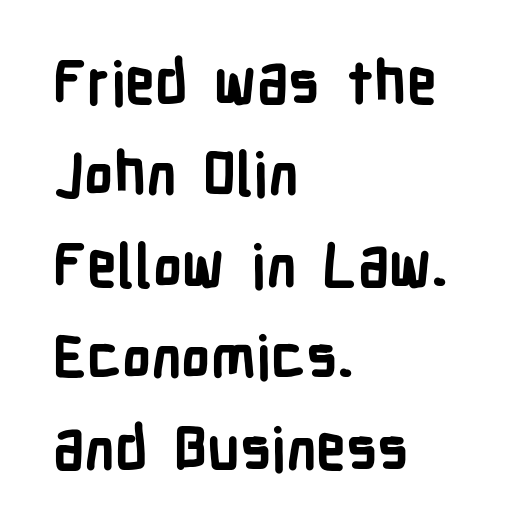
{"serif": "no", "italic": "no", "bold": "yes", "weight": "bold", "width": "condensed", "stroke_contrast": "low", "x_height": "medium", "monospaced": "no", "underline": "no", "align": "left", "line_spacing": "normal", "line_spacing_ratio": 1.55, "letter_spacing": "normal", "letter_spacing_em": 0.0, "glyph_px": 59}
